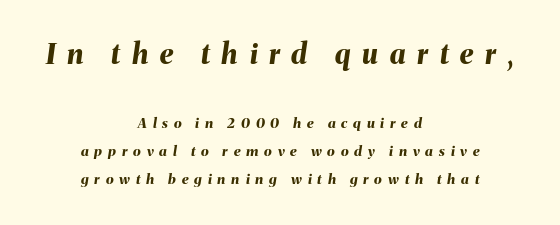
Q: Is the text bold? A: Yes.
Q: Is the text italic (slanted)? A: Yes, it leans right by about 8 degrees.
Q: Is the text underlined? A: No.
Q: How is the paragraph aligned? A: Centered.
Q: Is the spacing between letters normal or unusually wide? A: Unusually wide.
Q: Is the spacing between lines tight, normal or loose? A: Loose.
Q: Which block of text is set in a larger size, the first (top) or the second (bottom)? A: The first (top) one.
Q: Width (condensed, normal, or wide)? A: Normal.
Q: Stroke contrast? A: Medium.
Q: x-height? A: Medium.
Q: Monospaced? A: No.
